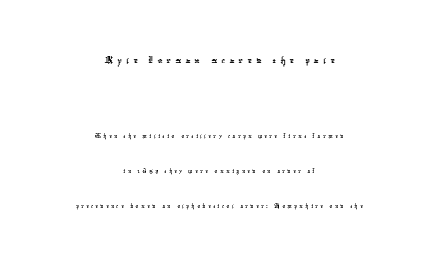
The designer gave the opening block more size than the closing block. The line-height multiplier appears high, well above default. Descenders hang freely into open space. Does the copy run flush right? No — it is centered line by line.
